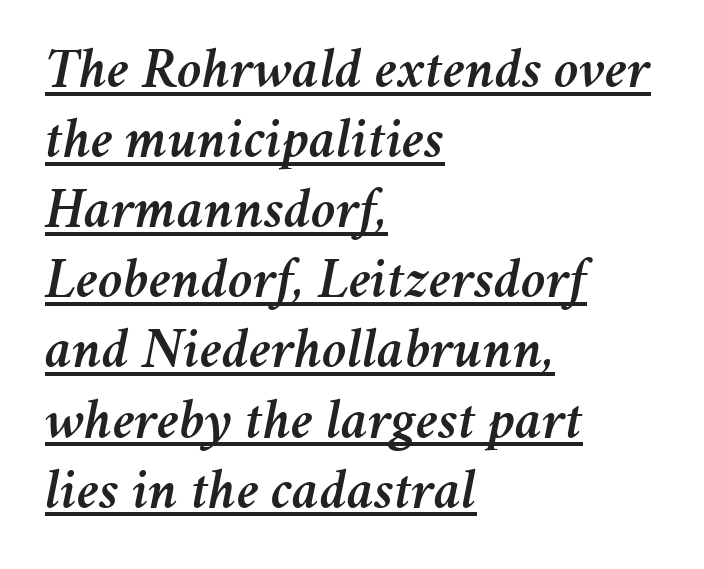
Q: Is the text italic (slanted)? A: Yes, it leans right by about 11 degrees.
Q: Is the text underlined? A: Yes.
Q: How is the paragraph aligned? A: Left-aligned.
Q: Is the spacing between letters normal or unusually wide? A: Normal.
Q: Width (condensed, normal, or wide)? A: Normal.
Q: Stroke contrast? A: Medium.
Q: x-height? A: Medium.
Q: Monospaced? A: No.
